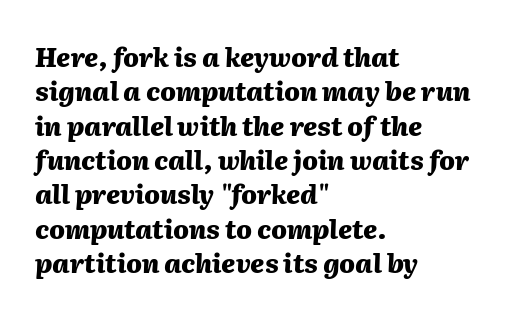
{"italic": "yes", "lean": "right", "slant_degrees": 2, "bold": "yes", "underline": "no", "align": "left", "line_spacing": "normal", "line_spacing_ratio": 1.32, "letter_spacing": "normal", "letter_spacing_em": 0.0, "glyph_px": 26}
